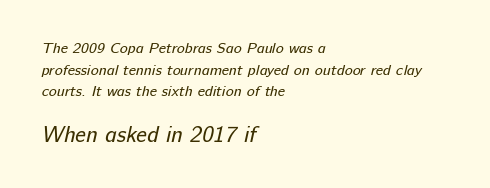
The image shows 22 px text type; set left-aligned, normal line spacing (1.45x), normal letter spacing, not underlined; the second (bottom) block is 1.47x larger.
